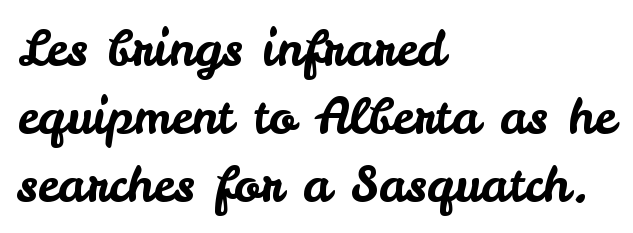
{"serif": "no", "width": "normal", "stroke_contrast": "low", "x_height": "small", "monospaced": "no", "underline": "no", "align": "left", "line_spacing": "normal", "line_spacing_ratio": 1.39, "letter_spacing": "normal", "letter_spacing_em": 0.0, "glyph_px": 49}
